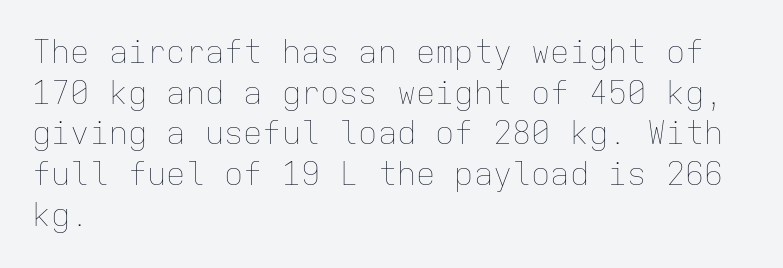
The face looks like a standard text weight, possibly lighter. Each letter, wide or thin by design, is forced into the same width here. Caption: multi-line text, flush left, ragged right. Compared with typical body copy, the letter spacing here is the same. The line-height multiplier appears to be the usual default. Rendered with straight, roman letterforms.
